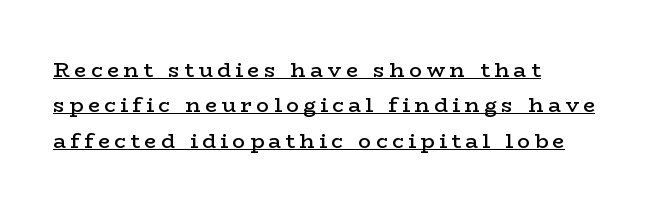
{"italic": "no", "bold": "semi", "underline": "yes", "align": "left", "line_spacing": "normal", "line_spacing_ratio": 1.68, "letter_spacing": "wide", "letter_spacing_em": 0.22, "glyph_px": 21}
